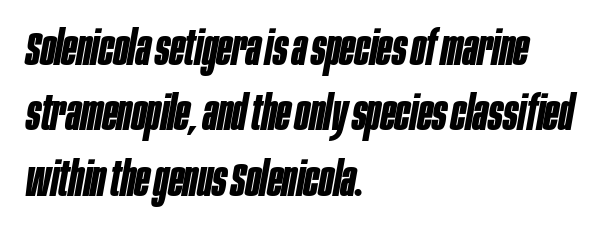
Typeset ragged right — the left edge is the straight one. Nothing unusual about the tracking: characters are spaced as the font intends. A bare baseline throughout the passage. You could not count columns in this text — the font is proportionally spaced. Vertically, the passage feels balanced, rows spaced as you'd expect.
